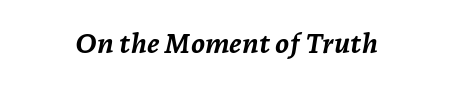
The image shows 28 px semibold type, italic (leaning right); set normal letter spacing, not underlined; low stroke contrast and a medium x-height.
